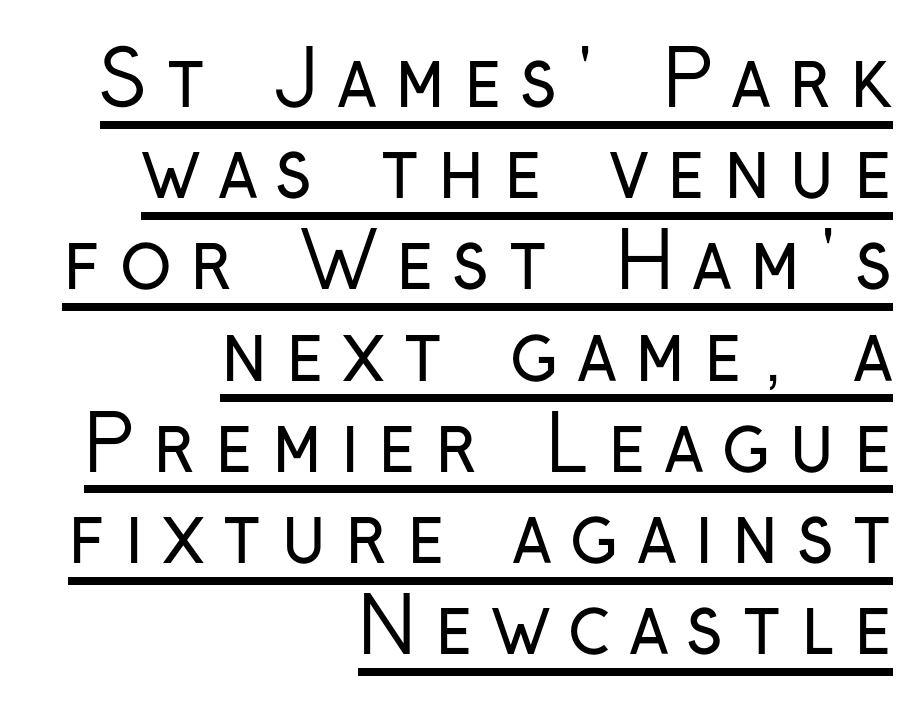
Examine the stroke ends and you'll find no serifs. Character widths vary here, with narrow letters taking less room than wide ones. This is roman type, the default non-slanted kind. Right-aligned paragraph, ragged on the left.
